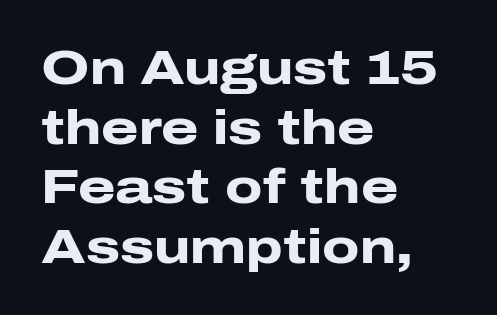
{"serif": "no", "italic": "no", "bold": "yes", "weight": "heavy", "width": "wide", "stroke_contrast": "low", "x_height": "medium", "monospaced": "no", "underline": "no", "align": "left", "line_spacing_ratio": 1.24, "letter_spacing": "normal", "letter_spacing_em": 0.0, "glyph_px": 48}
